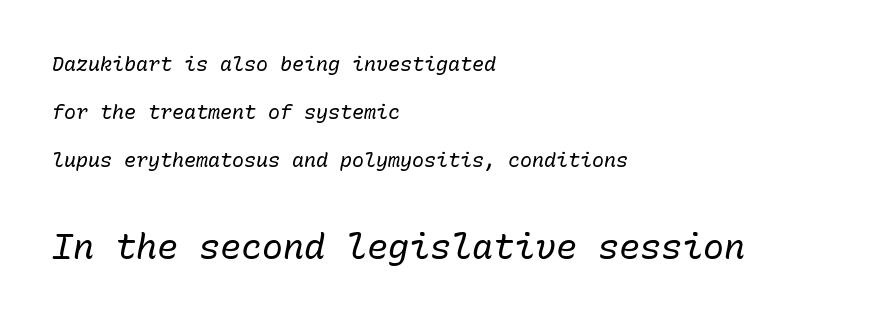
{"italic": "yes", "lean": "right", "slant_degrees": 10, "bold": "no", "weight": "regular", "width": "normal", "stroke_contrast": "low", "x_height": "medium", "monospaced": "yes", "underline": "no", "align": "left", "line_spacing": "loose", "line_spacing_ratio": 2.41, "letter_spacing": "normal", "letter_spacing_em": 0.0, "larger_block": "second", "size_ratio": 1.75, "glyph_px": 35}
